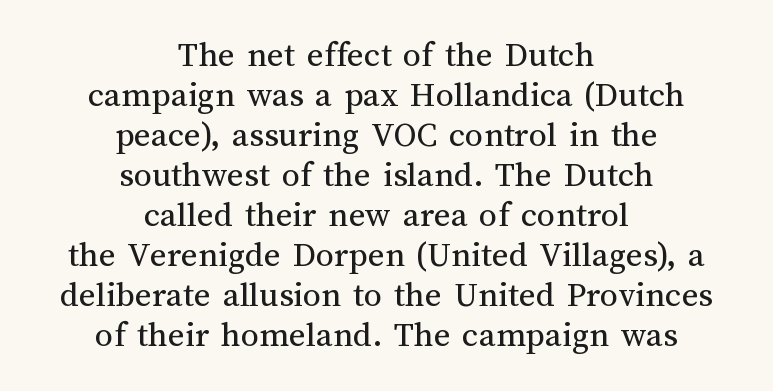
{"italic": "no", "bold": "no", "weight": "regular", "width": "normal", "stroke_contrast": "medium", "x_height": "medium", "monospaced": "no", "underline": "no", "align": "center", "line_spacing": "tight", "line_spacing_ratio": 1.11, "letter_spacing": "normal", "letter_spacing_em": 0.0, "glyph_px": 36}
